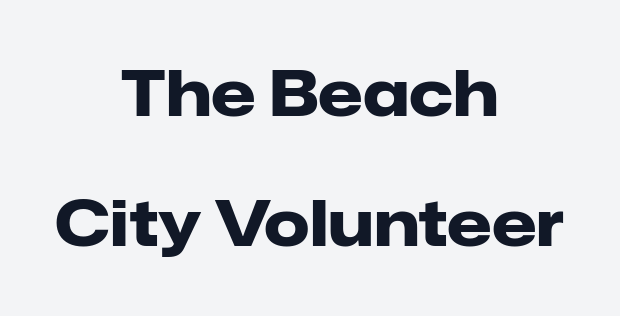
The image shows 64 px heavy sans-serif type, upright; set centered, loose line spacing (2.03x), normal letter spacing, not underlined; low stroke contrast and a medium x-height.
